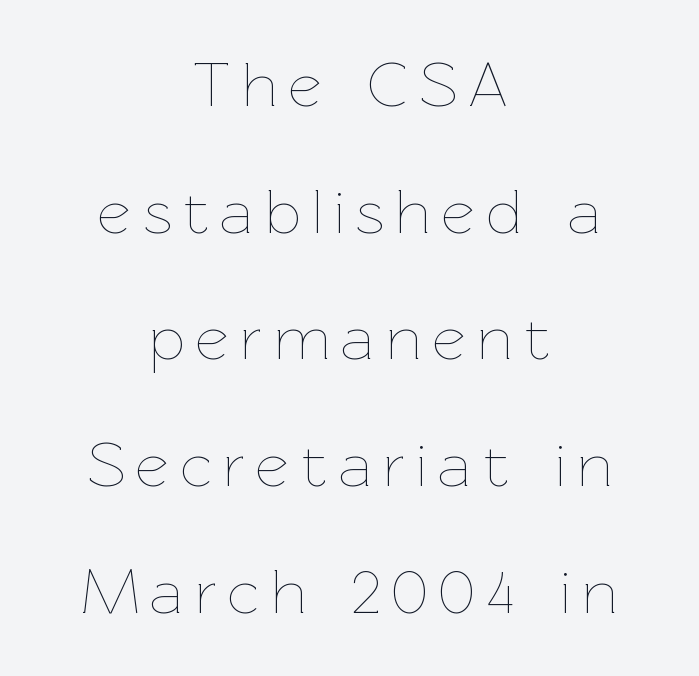
Q: Is the text bold? A: No.
Q: Is the text italic (slanted)? A: No, it is upright.
Q: Is the text underlined? A: No.
Q: How is the paragraph aligned? A: Centered.
Q: Is the spacing between lines tight, normal or loose? A: Loose.
Q: Width (condensed, normal, or wide)? A: Normal.
Q: Stroke contrast? A: Low.
Q: x-height? A: Medium.
Q: Monospaced? A: No.
